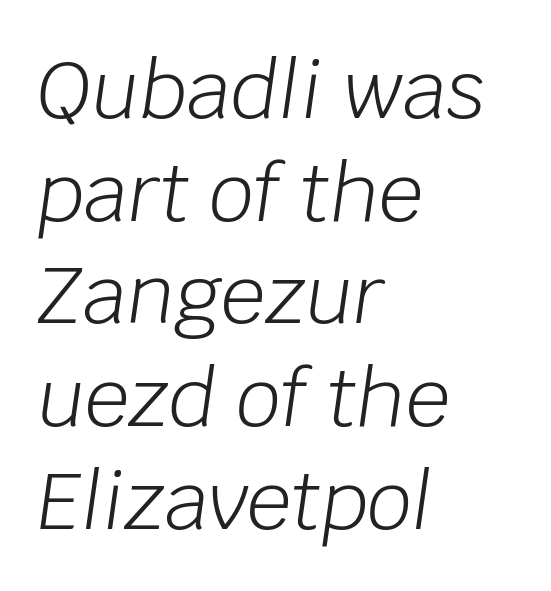
Q: Is the text bold? A: No.
Q: Is the text italic (slanted)? A: Yes, it leans right by about 8 degrees.
Q: Is the text underlined? A: No.
Q: How is the paragraph aligned? A: Left-aligned.
Q: Is the spacing between letters normal or unusually wide? A: Normal.
Q: Is the spacing between lines tight, normal or loose? A: Normal.
Q: Width (condensed, normal, or wide)? A: Normal.
Q: Stroke contrast? A: Low.
Q: x-height? A: Large.
Q: Monospaced? A: No.
